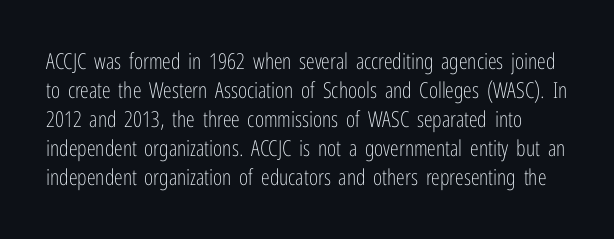
{"italic": "no", "bold": "no", "underline": "no", "line_spacing": "normal", "line_spacing_ratio": 1.32, "letter_spacing": "normal", "letter_spacing_em": 0.0, "glyph_px": 22}
